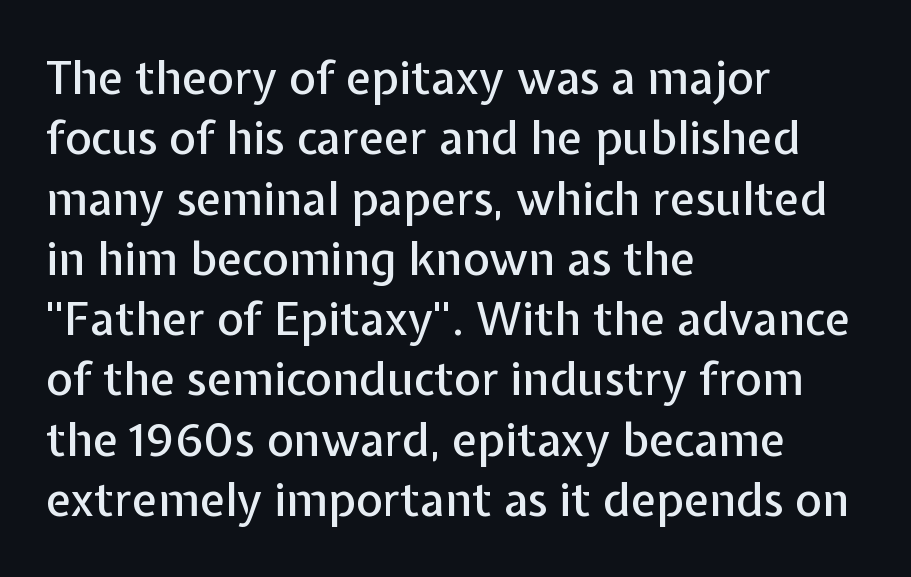
Q: Is the text italic (slanted)? A: No, it is upright.
Q: Is the typeface a serif or a sans-serif typeface? A: Sans-serif.
Q: Is the text underlined? A: No.
Q: How is the paragraph aligned? A: Left-aligned.
Q: Is the spacing between letters normal or unusually wide? A: Normal.
Q: Is the spacing between lines tight, normal or loose? A: Normal.
Q: Width (condensed, normal, or wide)? A: Normal.
Q: Stroke contrast? A: Low.
Q: x-height? A: Medium.
Q: Monospaced? A: No.
